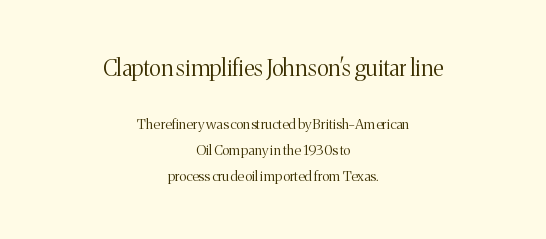
The image shows 23 px text type, upright; set centered, line spacing 1.88x, normal letter spacing, not underlined; the first (top) block is 1.64x larger.
